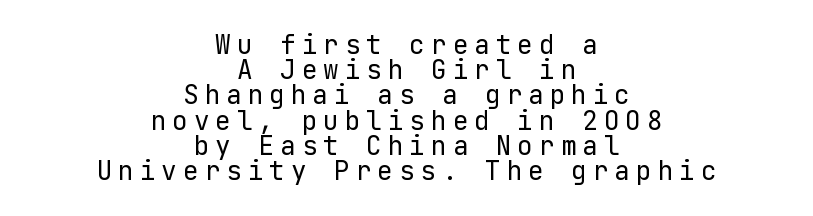
The image shows 26 px text type, upright; set centered, tight line spacing (0.97x), unusually wide letter spacing (+0.23 em), not underlined.
